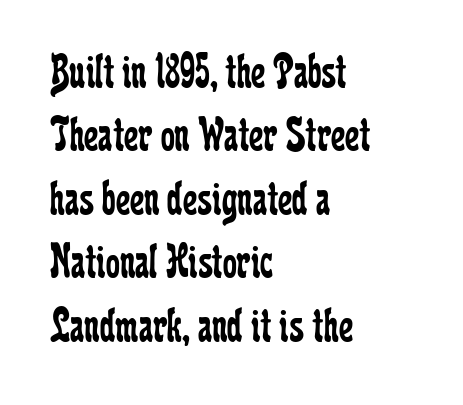
Q: Is the text bold? A: No.
Q: Is the text italic (slanted)? A: No, it is upright.
Q: Is the typeface a serif or a sans-serif typeface? A: Serif.
Q: Is the text underlined? A: No.
Q: How is the paragraph aligned? A: Left-aligned.
Q: Is the spacing between letters normal or unusually wide? A: Normal.
Q: Is the spacing between lines tight, normal or loose? A: Normal.
Q: Width (condensed, normal, or wide)? A: Condensed.
Q: Stroke contrast? A: Low.
Q: x-height? A: Medium.
Q: Monospaced? A: No.
